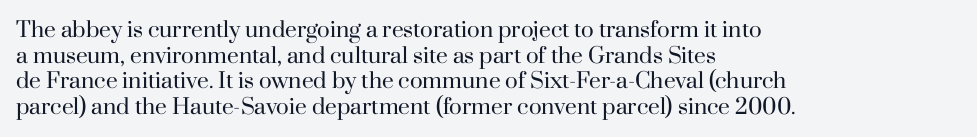
{"italic": "no", "bold": "no", "underline": "no", "align": "left", "line_spacing_ratio": 1.22, "letter_spacing": "normal", "letter_spacing_em": 0.0, "glyph_px": 21}
